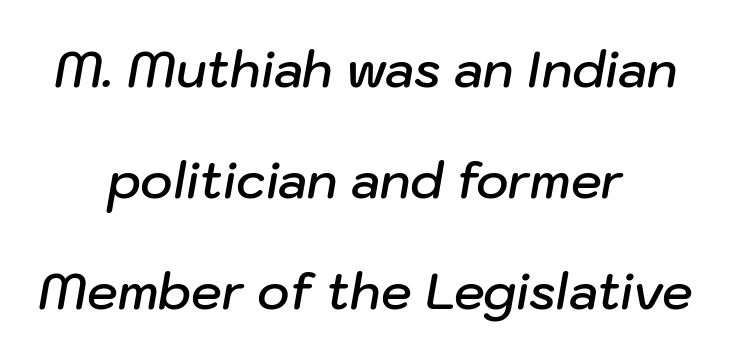
{"italic": "yes", "lean": "right", "slant_degrees": 10, "bold": "semi", "weight": "semibold", "width": "normal", "stroke_contrast": "low", "x_height": "medium", "monospaced": "no", "underline": "no", "align": "center", "line_spacing": "loose", "line_spacing_ratio": 2.27, "letter_spacing": "normal", "letter_spacing_em": 0.0, "glyph_px": 49}
